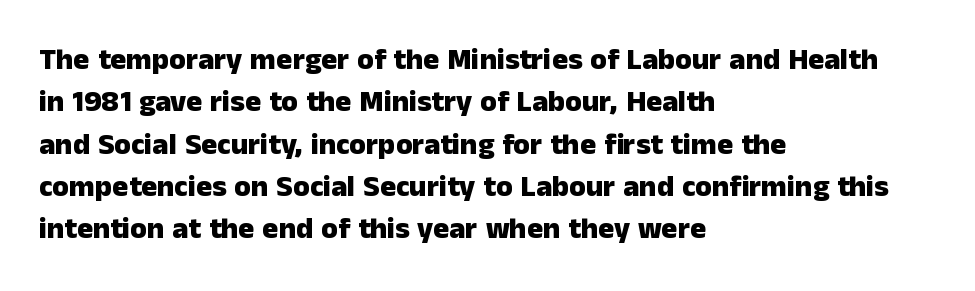
{"serif": "no", "italic": "no", "bold": "yes", "weight": "heavy", "width": "normal", "stroke_contrast": "low", "x_height": "medium", "monospaced": "no", "underline": "no", "align": "left", "line_spacing": "normal", "line_spacing_ratio": 1.41, "letter_spacing": "normal", "letter_spacing_em": 0.0, "glyph_px": 30}
